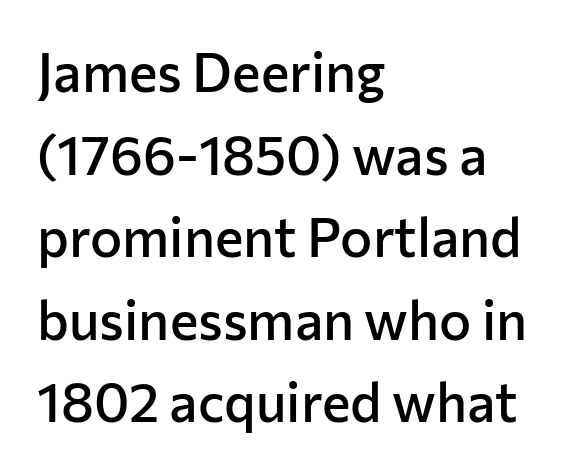
Q: Is the text bold? A: Semi-bold.
Q: Is the text italic (slanted)? A: No, it is upright.
Q: Is the typeface a serif or a sans-serif typeface? A: Sans-serif.
Q: Is the text underlined? A: No.
Q: How is the paragraph aligned? A: Left-aligned.
Q: Is the spacing between letters normal or unusually wide? A: Normal.
Q: Is the spacing between lines tight, normal or loose? A: Normal.
Q: Width (condensed, normal, or wide)? A: Normal.
Q: Stroke contrast? A: Low.
Q: x-height? A: Medium.
Q: Monospaced? A: No.
